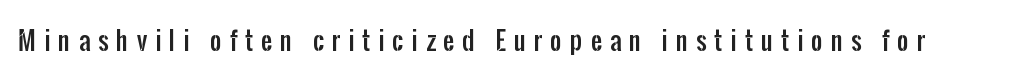
{"italic": "no", "underline": "no", "letter_spacing": "wide", "letter_spacing_em": 0.32, "glyph_px": 25}
